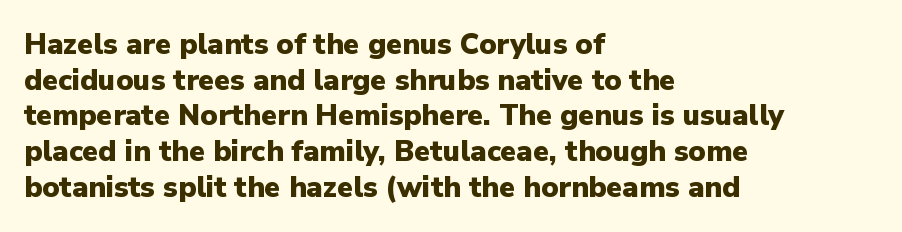
Q: Is the text bold? A: Yes.
Q: Is the text italic (slanted)? A: No, it is upright.
Q: Is the typeface a serif or a sans-serif typeface? A: Sans-serif.
Q: Is the text underlined? A: No.
Q: How is the paragraph aligned? A: Left-aligned.
Q: Is the spacing between letters normal or unusually wide? A: Normal.
Q: Width (condensed, normal, or wide)? A: Normal.
Q: Stroke contrast? A: Low.
Q: x-height? A: Medium.
Q: Monospaced? A: No.
